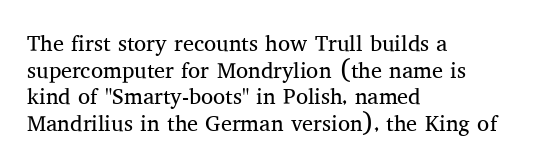
{"italic": "no", "bold": "no", "underline": "no", "align": "left", "line_spacing_ratio": 1.21, "letter_spacing": "normal", "letter_spacing_em": 0.0, "glyph_px": 22}
